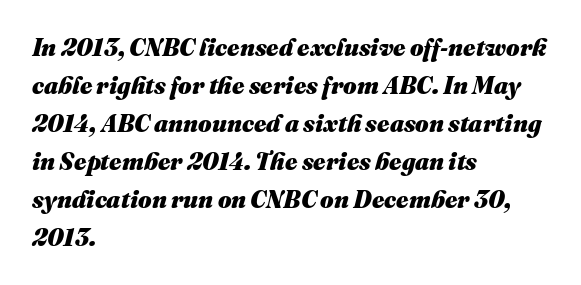
The passage shown leans; its letterforms are oblique. No word sits above an underline. Notice how the passage keeps a crisp vertical edge on the left only. Caption: bold face, heavy strokes. The tracking reads as untouched default to a designer's eye.
